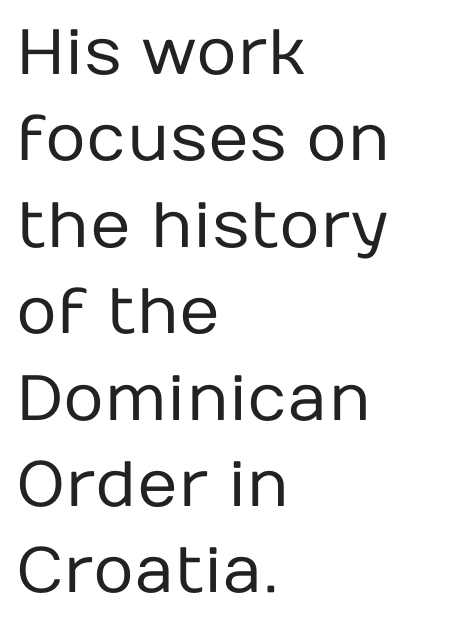
This is not heavy type; no bold has been used. Interline gaps are of average width in this sample. Note the varied advance widths — an 'i' is clearly narrower than an 'm'. The specimen reads as upright at a glance. Compared with typical body copy, the letter spacing here is the same.
